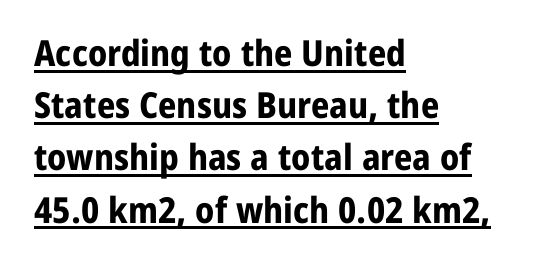
{"serif": "no", "italic": "no", "bold": "yes", "weight": "bold", "width": "normal", "stroke_contrast": "low", "x_height": "medium", "monospaced": "no", "underline": "yes", "align": "left", "line_spacing": "normal", "line_spacing_ratio": 1.45, "letter_spacing": "normal", "letter_spacing_em": 0.0, "glyph_px": 36}
